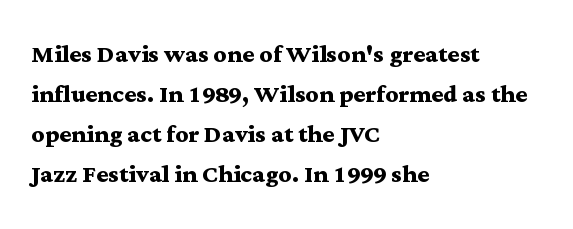
{"serif": "yes", "italic": "no", "bold": "yes", "weight": "semibold", "width": "wide", "stroke_contrast": "medium", "x_height": "medium", "monospaced": "no", "underline": "no", "align": "left", "line_spacing": "normal", "line_spacing_ratio": 1.25, "letter_spacing": "normal", "letter_spacing_em": 0.0, "glyph_px": 32}
